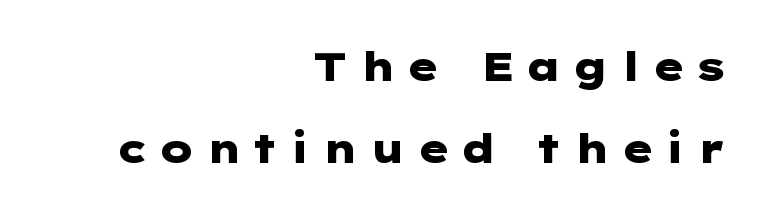
The image shows 40 px heavy, wide sans-serif type, upright; set right-aligned, loose line spacing (2.04x), unusually wide letter spacing (+0.25 em), not underlined; low stroke contrast and a medium x-height.
